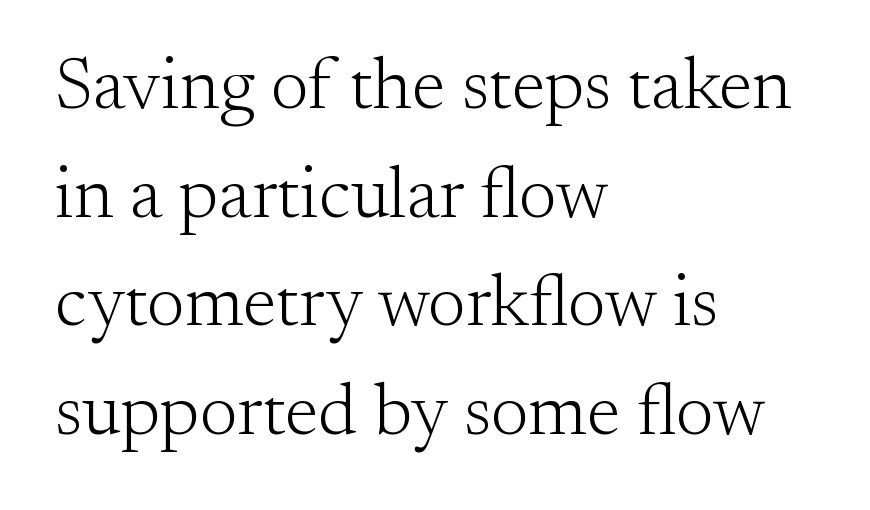
Check where the strokes stop: tiny serifs finish them off. Proportional: the letters do not fall into vertical columns. Quick note: interline space is typical. Layout note: lines flush left. The letterforms sit shoulder to shoulder at normal distance. Stroke thickness stays within the range of a standard reading face or lighter.
